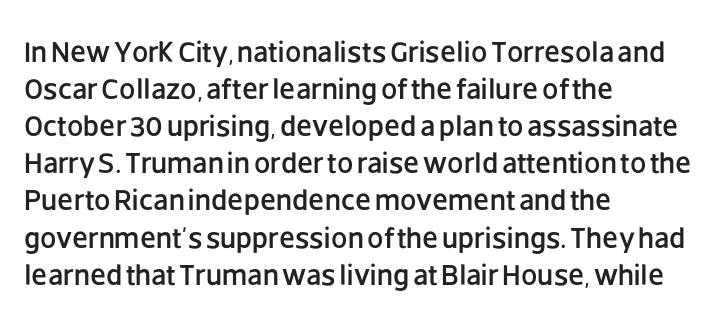
{"serif": "no", "italic": "no", "width": "normal", "stroke_contrast": "low", "x_height": "large", "monospaced": "no", "underline": "no", "align": "left", "line_spacing": "normal", "line_spacing_ratio": 1.28, "letter_spacing": "normal", "letter_spacing_em": 0.0, "glyph_px": 29}
